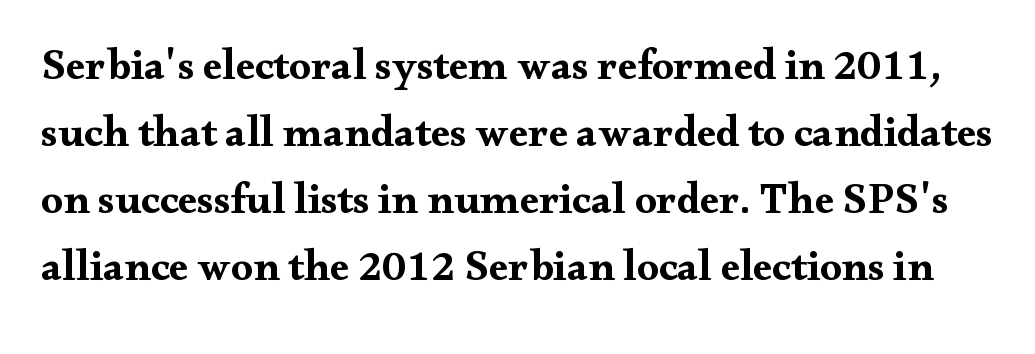
The image shows 43 px bold, wide serif type, upright; set normal line spacing (1.56x), normal letter spacing, not underlined; medium stroke contrast and a small x-height.
